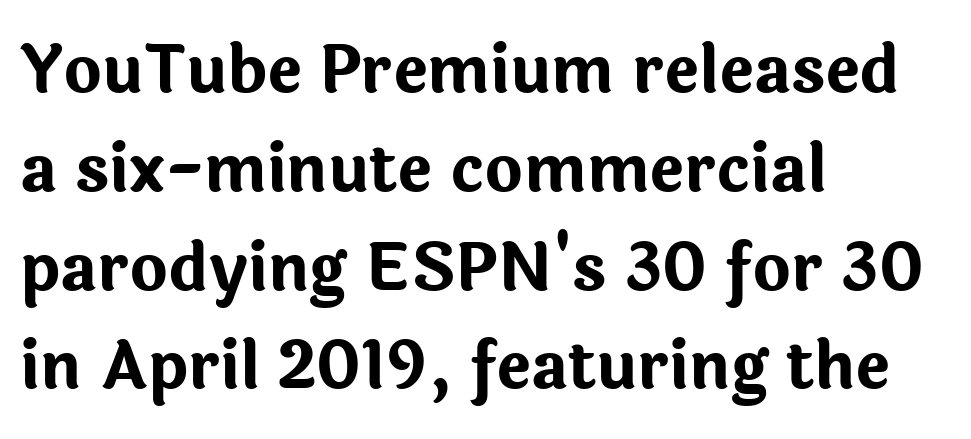
The image shows 65 px bold sans-serif type, upright; set left-aligned, normal line spacing (1.52x), normal letter spacing, not underlined; low stroke contrast and a medium x-height.
